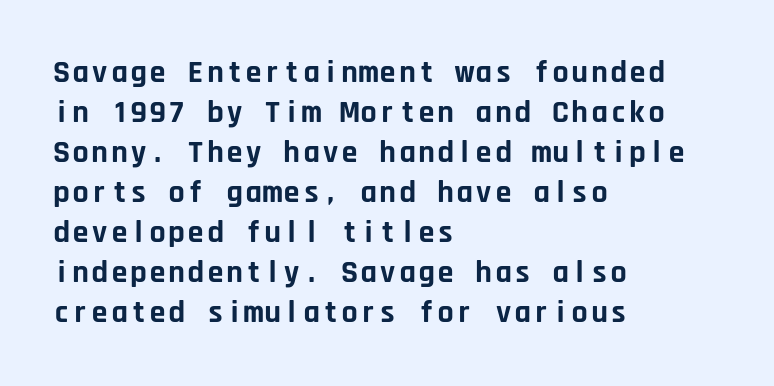
{"serif": "no", "italic": "no", "bold": "yes", "weight": "bold", "width": "normal", "stroke_contrast": "low", "x_height": "large", "monospaced": "yes", "underline": "no", "align": "left", "line_spacing": "normal", "line_spacing_ratio": 1.25, "letter_spacing": "normal", "letter_spacing_em": 0.0, "glyph_px": 32}
